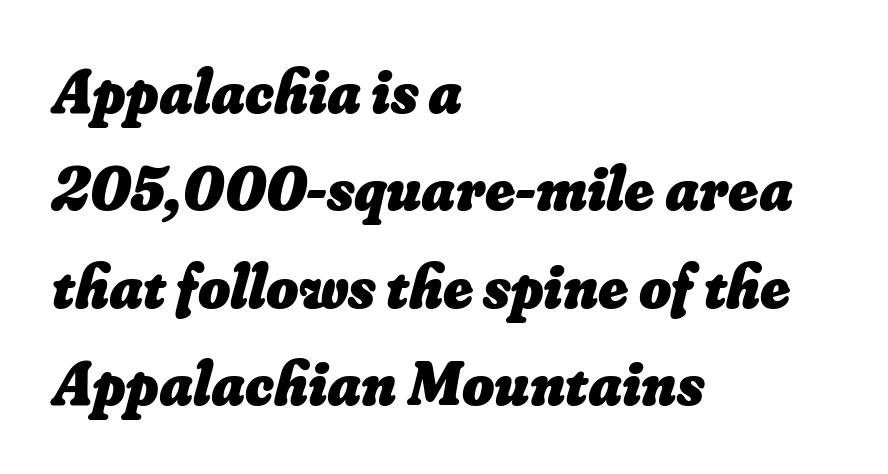
The rendering uses natural spacing where letterforms have individual widths. The lines sit at an ordinary, default distance from one another. The face used here has the dense, thick strokes of a bold. This sample is left-justified, so line endings fall wherever the words run out.
